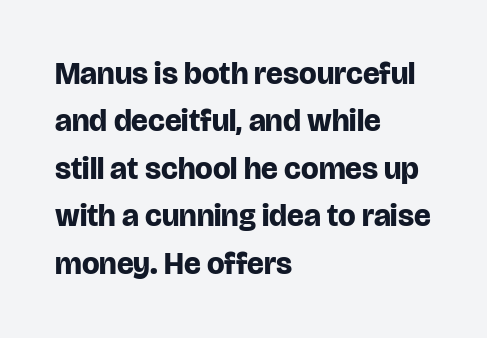
The image shows 31 px bold sans-serif type, upright; set left-aligned, normal line spacing (1.53x), normal letter spacing, not underlined; low stroke contrast and a large x-height.
